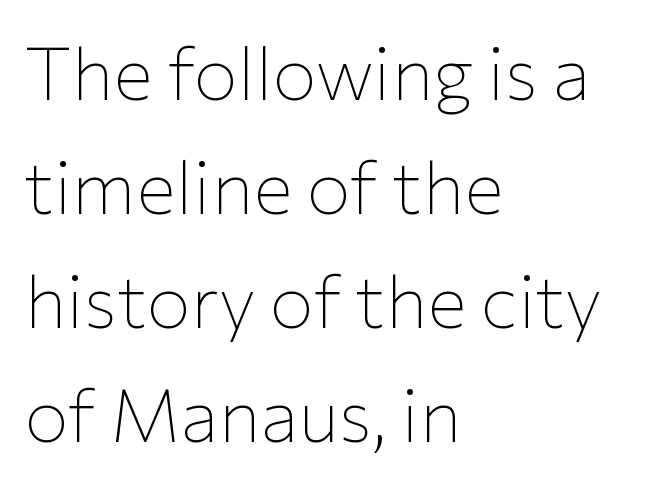
Underline: absent. Is there much room between lines? A standard amount, neither cramped nor airy. Character widths vary here, with narrow letters taking less room than wide ones. The letters sit at their default tracking, neither squeezed nor spread. Tall strokes in this sample are plumb rather than angled.
